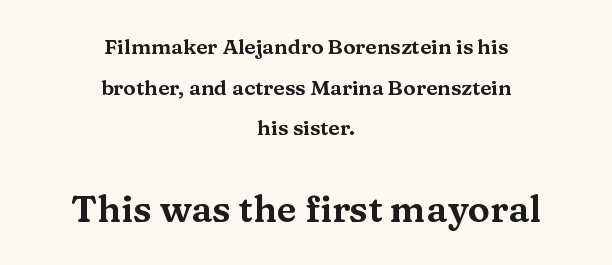
Does the leading feel generous? Absolutely, it's lavish. Posture: vertical. Beneath every word, the page is bare. Character widths vary here, with narrow letters taking less room than wide ones. Larger block? The one below; the one above is distinctly smaller. Classification — serif.
